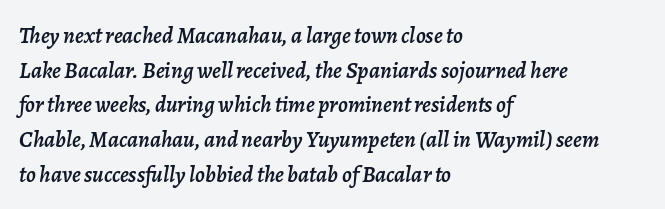
{"italic": "yes", "lean": "right", "slant_degrees": 7, "underline": "no", "align": "left", "line_spacing": "normal", "line_spacing_ratio": 1.51, "letter_spacing": "normal", "letter_spacing_em": 0.0, "glyph_px": 23}
